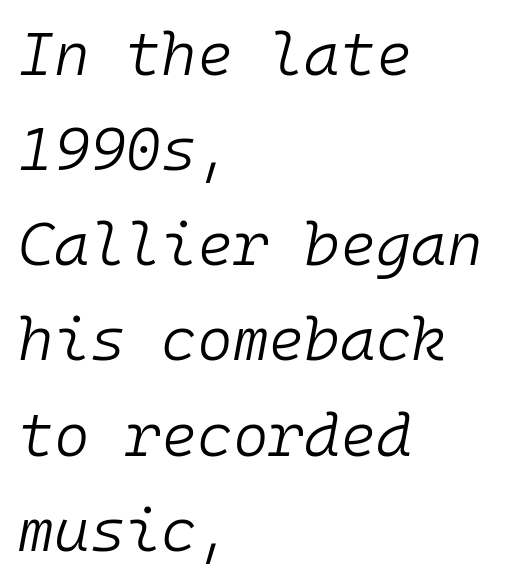
The image shows 61 px light type, italic (leaning right), monospaced; set left-aligned, normal line spacing (1.56x), normal letter spacing, not underlined; low stroke contrast and a medium x-height.
